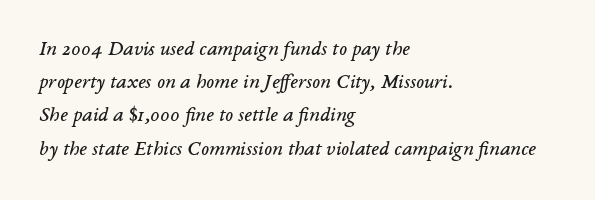
The image shows 21 px text type, italic (leaning right); set left-aligned, normal line spacing (1.58x), normal letter spacing, not underlined.
